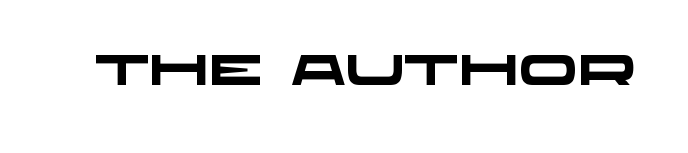
{"serif": "no", "bold": "yes", "weight": "heavy", "width": "wide", "stroke_contrast": "low", "x_height": "large", "monospaced": "no", "underline": "no", "letter_spacing": "normal", "letter_spacing_em": 0.0, "glyph_px": 43}
